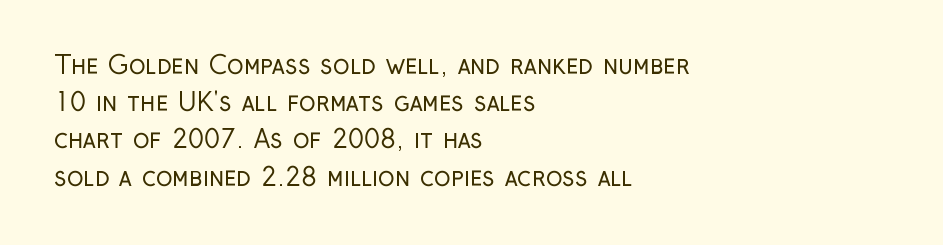
{"italic": "no", "bold": "no", "underline": "no", "align": "left", "line_spacing": "normal", "line_spacing_ratio": 1.49, "letter_spacing": "normal", "letter_spacing_em": 0.0, "glyph_px": 25}
